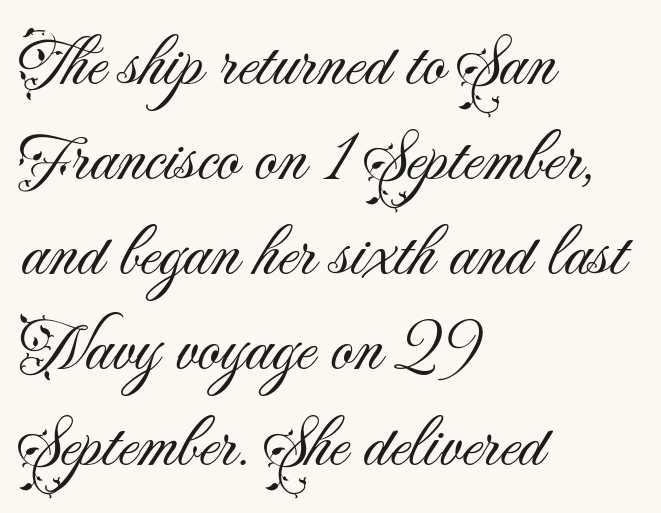
The image shows 71 px light sans-serif type; set left-aligned, normal line spacing (1.34x), normal letter spacing, not underlined; medium stroke contrast and a small x-height.
